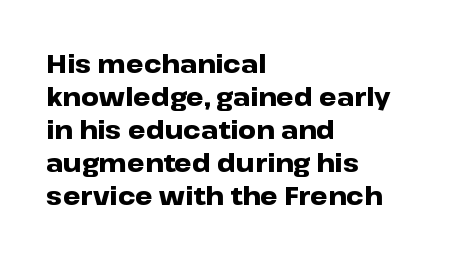
{"italic": "no", "bold": "yes", "underline": "no", "align": "left", "line_spacing": "normal", "line_spacing_ratio": 1.32, "letter_spacing": "normal", "letter_spacing_em": 0.0, "glyph_px": 25}
